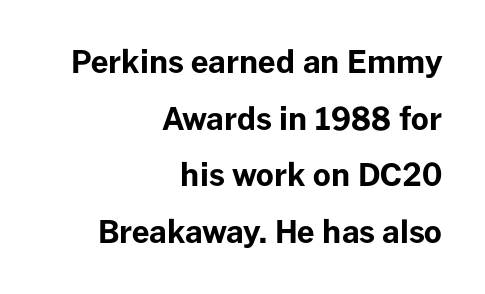
Q: Is the text bold? A: Yes.
Q: Is the text italic (slanted)? A: No, it is upright.
Q: Is the typeface a serif or a sans-serif typeface? A: Sans-serif.
Q: Is the text underlined? A: No.
Q: How is the paragraph aligned? A: Right-aligned.
Q: Is the spacing between letters normal or unusually wide? A: Normal.
Q: Width (condensed, normal, or wide)? A: Normal.
Q: Stroke contrast? A: Low.
Q: x-height? A: Medium.
Q: Monospaced? A: No.
